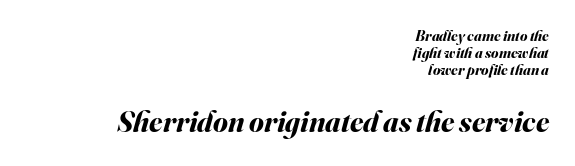
The image shows 30 px bold type, italic (leaning right); set right-aligned, tight line spacing (1.15x), normal letter spacing, not underlined; the second (bottom) block is 2.0x larger; medium stroke contrast and a small x-height.
